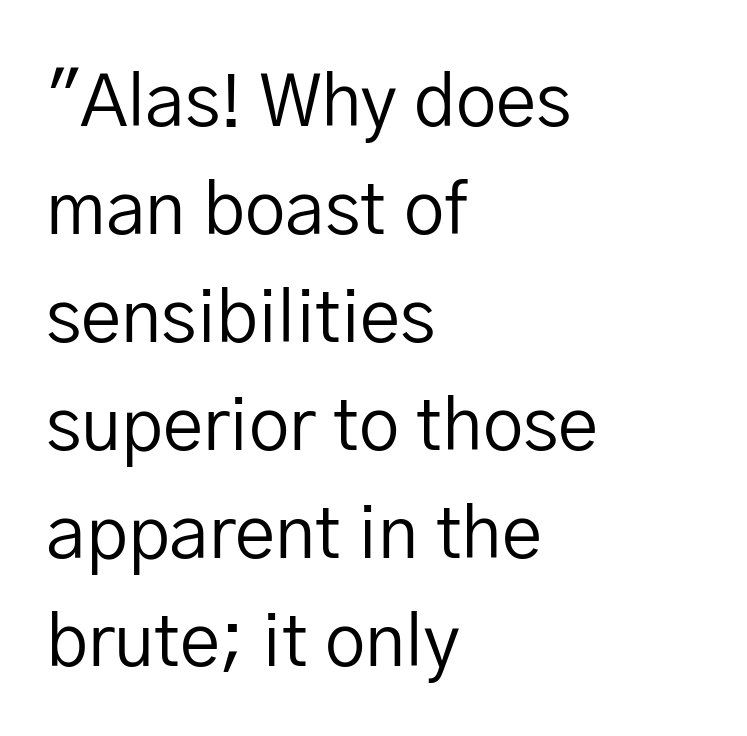
Q: Is the text bold? A: No.
Q: Is the text italic (slanted)? A: No, it is upright.
Q: Is the typeface a serif or a sans-serif typeface? A: Sans-serif.
Q: Is the text underlined? A: No.
Q: How is the paragraph aligned? A: Left-aligned.
Q: Is the spacing between letters normal or unusually wide? A: Normal.
Q: Is the spacing between lines tight, normal or loose? A: Normal.
Q: Width (condensed, normal, or wide)? A: Normal.
Q: Stroke contrast? A: Low.
Q: x-height? A: Medium.
Q: Monospaced? A: No.
